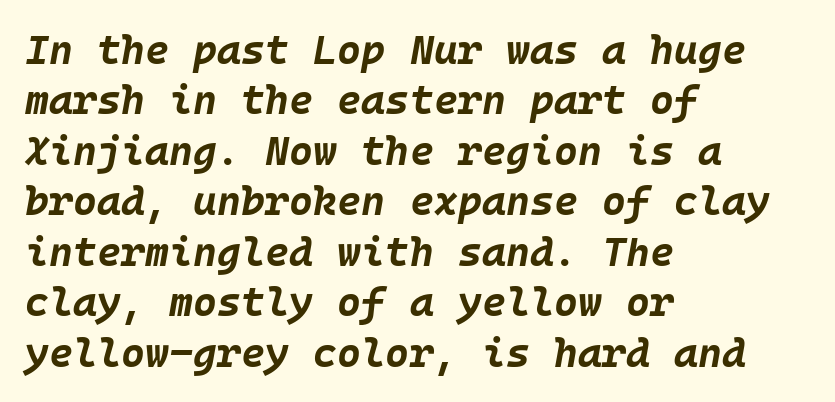
Q: Is the text bold? A: Yes.
Q: Is the text italic (slanted)? A: Yes, it leans right by about 10 degrees.
Q: Is the text underlined? A: No.
Q: How is the paragraph aligned? A: Left-aligned.
Q: Is the spacing between letters normal or unusually wide? A: Normal.
Q: Width (condensed, normal, or wide)? A: Normal.
Q: Stroke contrast? A: Low.
Q: x-height? A: Large.
